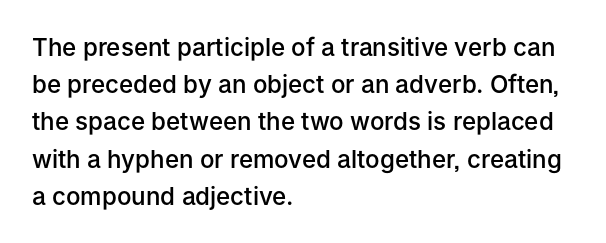
{"italic": "no", "bold": "semi", "underline": "no", "align": "left", "line_spacing": "normal", "line_spacing_ratio": 1.55, "letter_spacing": "normal", "letter_spacing_em": 0.0, "glyph_px": 24}
